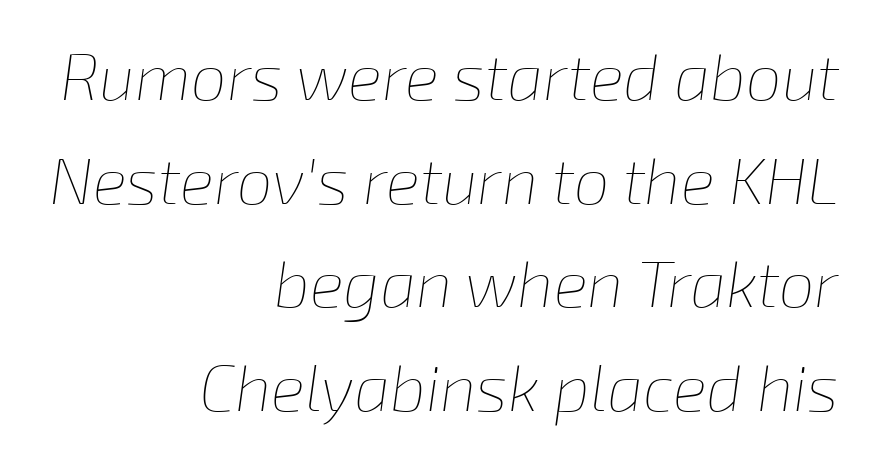
This block has exactly the height ordinary leading produces. Typeset ragged left — the right edge is the straight one. The rendering uses natural spacing where letterforms have individual widths. Is the stroke heavy? The answer is a plain regular-or-lighter. Clear beneath every line of the passage. Posture: slanted.
